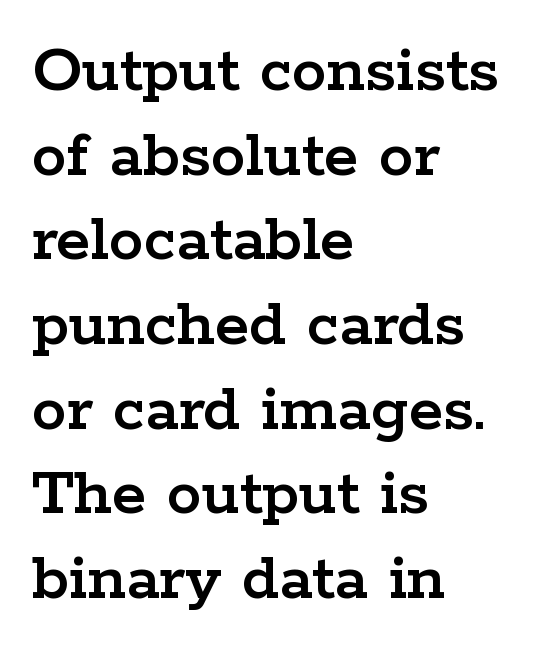
Q: Is the text italic (slanted)? A: No, it is upright.
Q: Is the typeface a serif or a sans-serif typeface? A: Serif.
Q: Is the text underlined? A: No.
Q: How is the paragraph aligned? A: Left-aligned.
Q: Is the spacing between letters normal or unusually wide? A: Normal.
Q: Width (condensed, normal, or wide)? A: Wide.
Q: Stroke contrast? A: Low.
Q: x-height? A: Medium.
Q: Monospaced? A: No.
